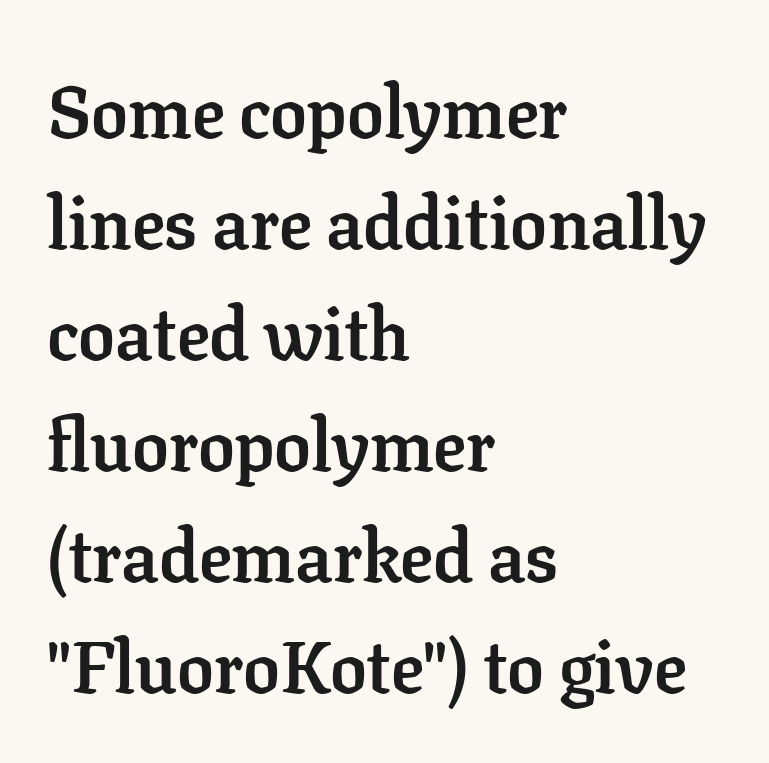
The image shows 73 px semibold serif type, upright; set left-aligned, normal line spacing (1.52x), normal letter spacing, not underlined; low stroke contrast and a medium x-height.
